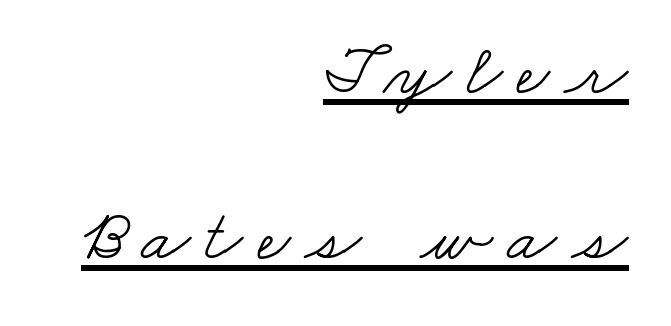
Notice how the passage keeps a crisp vertical edge on the right only. Each new line begins a long way beneath the previous one. This sample uses a serif face. The weight would be labelled regular, book, light, or lighter still.
